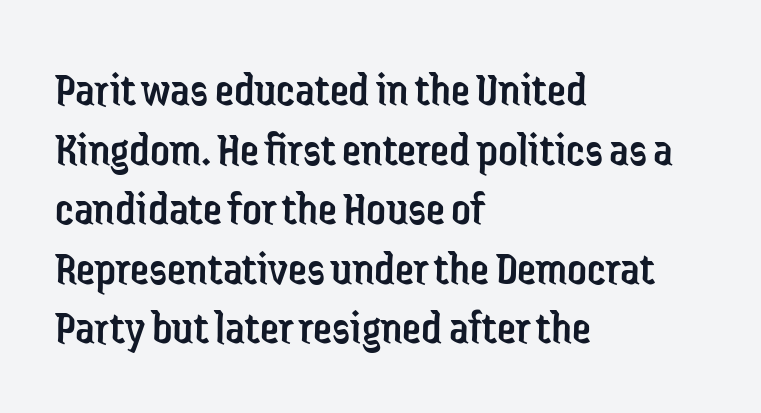
{"serif": "no", "italic": "no", "bold": "no", "weight": "regular", "width": "condensed", "stroke_contrast": "low", "x_height": "medium", "monospaced": "no", "underline": "no", "align": "left", "line_spacing_ratio": 1.24, "letter_spacing": "normal", "letter_spacing_em": 0.0, "glyph_px": 48}
